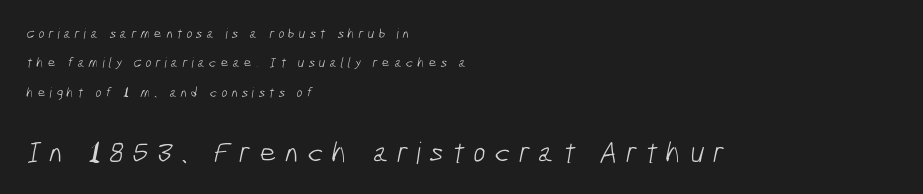
You can tell from the bare stems that sans-serif type was used. The rendering anchors every line to the left-hand side. Is the stroke heavy? The answer is a plain regular-or-lighter. Anything drawn beneath the words? Only blank space.
